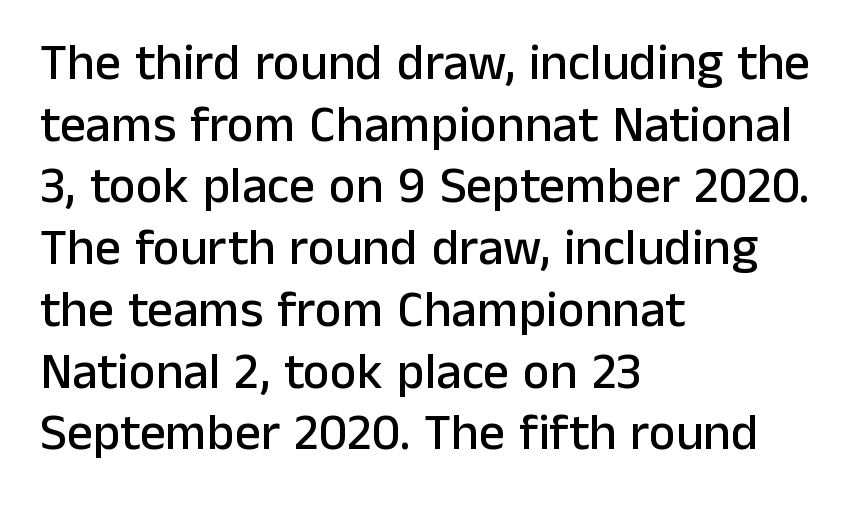
This sample has the flowing, uneven cadence of proportional lettering. The letters carry no serifs — their stems end cleanly without finishing strokes. The typesetter chose a ragged-right arrangement here. Do the letters lean? They stand straight. Spacing between characters is what you'd get straight out of the box.
